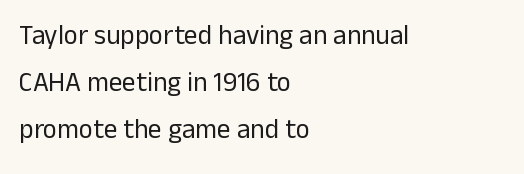
Posture: vertical. Descender tails drop into unmarked territory. The horizontal fit of the characters is conventional and even. The strokes carry an ordinary text weight at most. Casual observation: everything's shoved over to the left.
